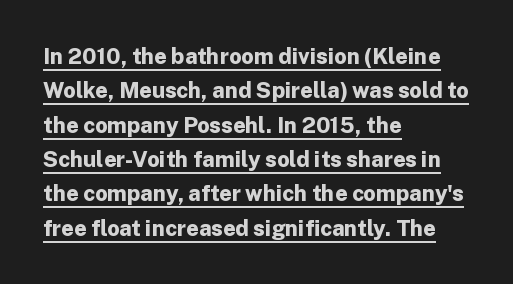
The image shows 22 px bold type, upright; set left-aligned, normal line spacing (1.56x), normal letter spacing, underlined.
